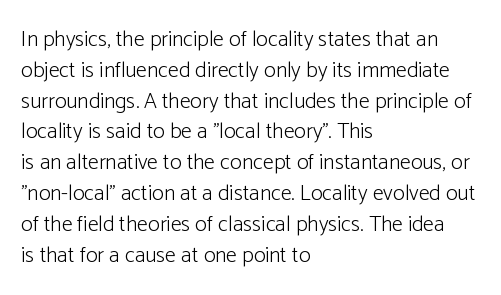
Summary of vertical rhythm: regular, with standard interline spacing. Short note: letters normally spaced. The font's upright variant was chosen for this text. Casual observation: everything's shoved over to the left.
